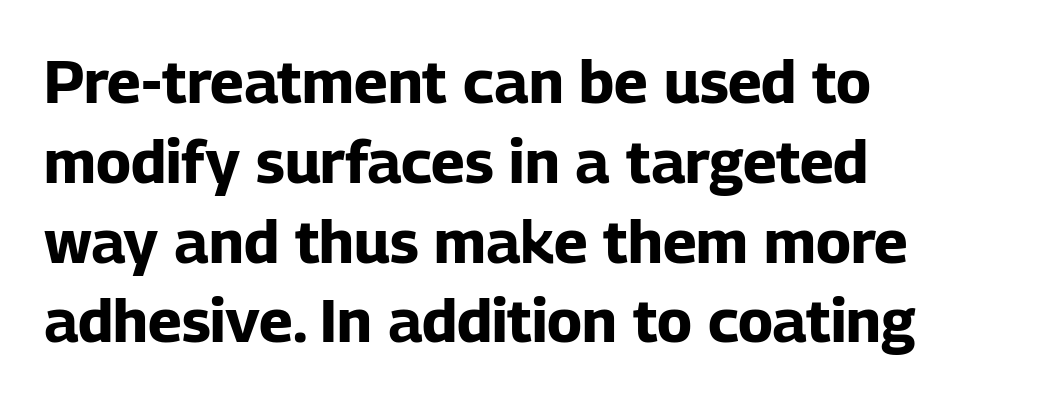
In terms of posture, this sample is upright. Short and long lines alike share a common starting point at left. Leading: standard. The face used here is a sans, in the tradition of grotesques and geometrics. Decoration check: the copy has no underline. Caption: standard tracking, unaltered.
